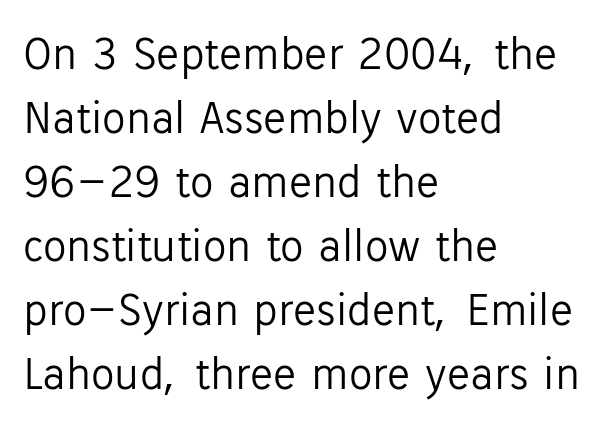
Q: Is the text bold? A: No.
Q: Is the text italic (slanted)? A: No, it is upright.
Q: Is the typeface a serif or a sans-serif typeface? A: Sans-serif.
Q: Is the text underlined? A: No.
Q: How is the paragraph aligned? A: Left-aligned.
Q: Is the spacing between letters normal or unusually wide? A: Normal.
Q: Is the spacing between lines tight, normal or loose? A: Normal.
Q: Width (condensed, normal, or wide)? A: Normal.
Q: Stroke contrast? A: Low.
Q: x-height? A: Medium.
Q: Monospaced? A: No.
